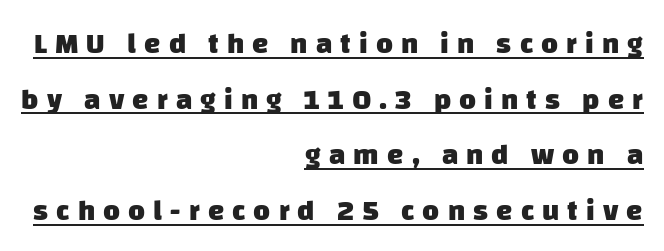
The image shows 29 px heavy sans-serif type; set right-aligned, loose line spacing (1.92x), unusually wide letter spacing (+0.28 em), underlined; low stroke contrast and a large x-height.
